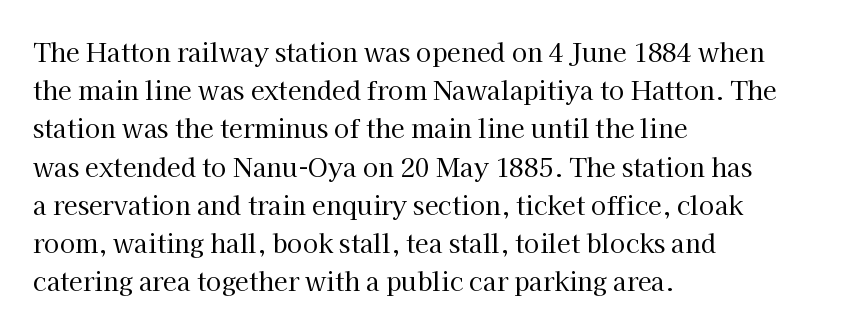
The image shows 25 px text type, upright; set left-aligned, normal line spacing (1.53x), normal letter spacing, not underlined.
